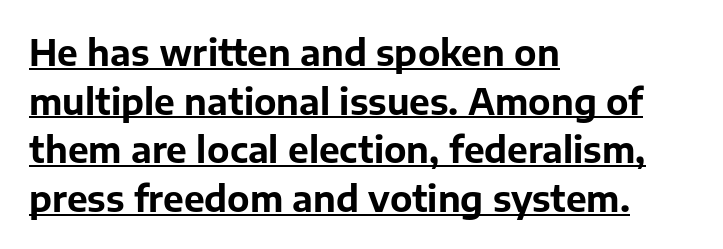
The image shows 35 px bold sans-serif type, upright; set left-aligned, normal line spacing (1.39x), normal letter spacing, underlined; low stroke contrast and a medium x-height.
